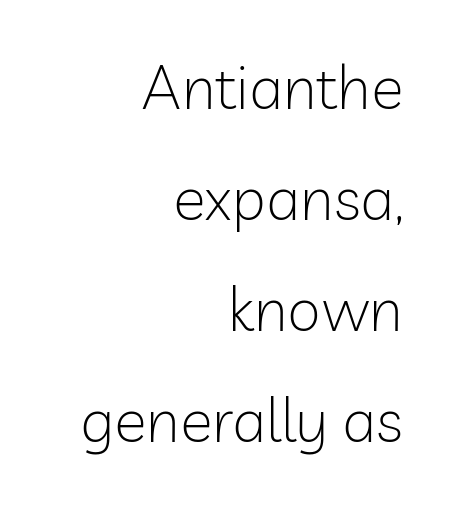
Q: Is the text bold? A: No.
Q: Is the text italic (slanted)? A: No, it is upright.
Q: Is the typeface a serif or a sans-serif typeface? A: Sans-serif.
Q: Is the text underlined? A: No.
Q: How is the paragraph aligned? A: Right-aligned.
Q: Is the spacing between letters normal or unusually wide? A: Normal.
Q: Width (condensed, normal, or wide)? A: Normal.
Q: Stroke contrast? A: Low.
Q: x-height? A: Medium.
Q: Monospaced? A: No.
